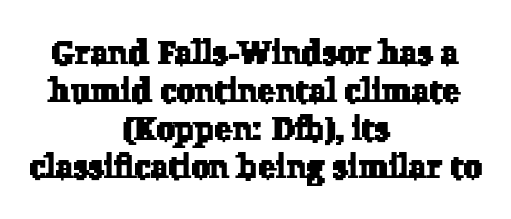
{"serif": "yes", "width": "normal", "stroke_contrast": "low", "x_height": "medium", "monospaced": "no", "underline": "no", "align": "center", "line_spacing": "tight", "line_spacing_ratio": 1.15, "letter_spacing": "normal", "letter_spacing_em": 0.0, "glyph_px": 33}
